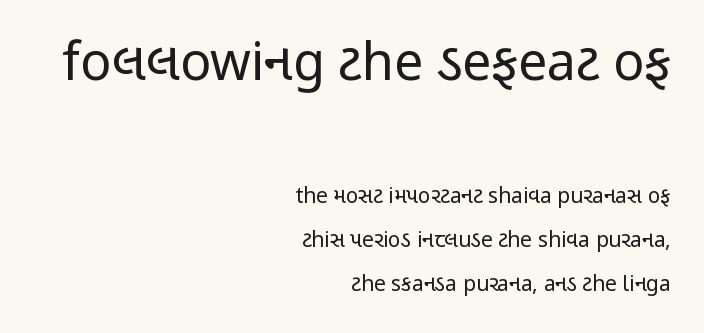
The image shows 52 px regular-weight, condensed sans-serif type, upright; set right-aligned, loose line spacing (2.1x), normal letter spacing, not underlined; the first (top) block is 2.48x larger; low stroke contrast and a medium x-height.
